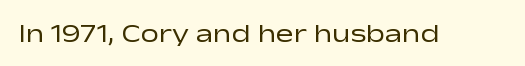
{"italic": "no", "bold": "no", "underline": "no", "letter_spacing": "normal", "letter_spacing_em": 0.0, "glyph_px": 26}
